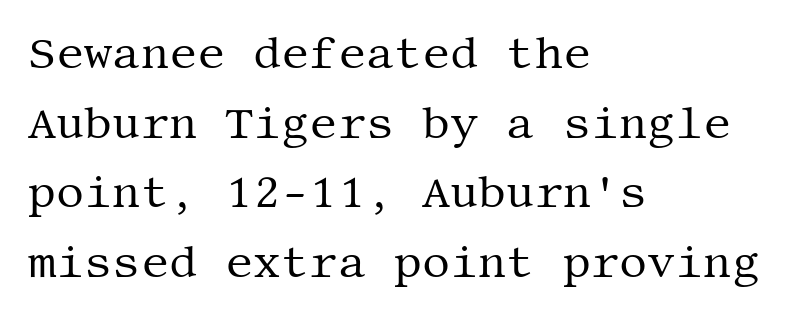
Q: Is the text bold? A: No.
Q: Is the text italic (slanted)? A: No, it is upright.
Q: Is the typeface a serif or a sans-serif typeface? A: Serif.
Q: Is the text underlined? A: No.
Q: How is the paragraph aligned? A: Left-aligned.
Q: Is the spacing between letters normal or unusually wide? A: Normal.
Q: Is the spacing between lines tight, normal or loose? A: Normal.
Q: Width (condensed, normal, or wide)? A: Normal.
Q: Stroke contrast? A: Medium.
Q: x-height? A: Large.
